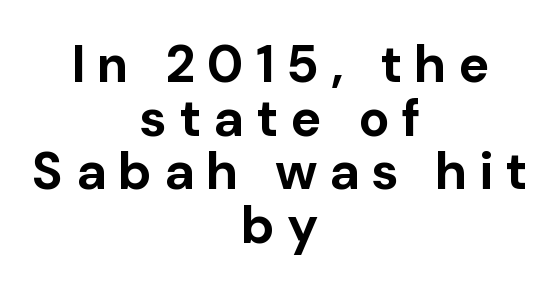
Words appear elongated and porous because spacing is wide. What weight is shown? A full bold with thick strokes. The typeface chosen for these lines omits serifs. The lettering holds an erect, upright posture throughout. Leading is clearly below the norm, producing a dense column. The passage shown is typed in a proportional face where columns would drift.
